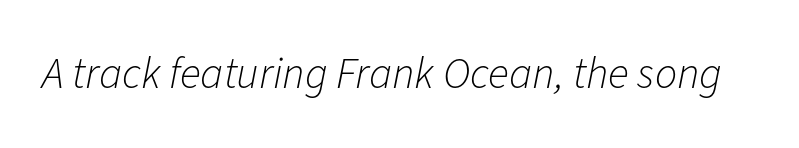
The image shows 44 px light type, italic (leaning right); set normal letter spacing, not underlined; low stroke contrast and a medium x-height.
